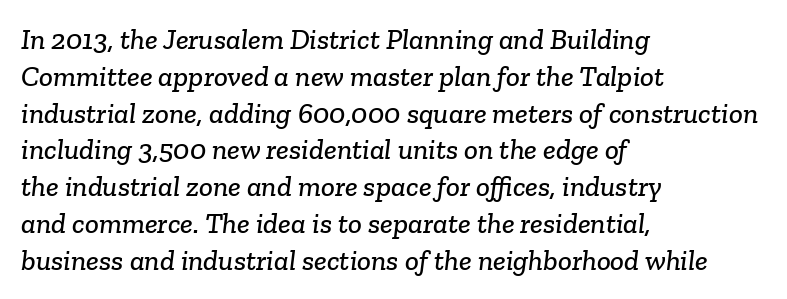
Q: Is the typeface a serif or a sans-serif typeface? A: Serif.
Q: Is the text underlined? A: No.
Q: How is the paragraph aligned? A: Left-aligned.
Q: Is the spacing between letters normal or unusually wide? A: Normal.
Q: Is the spacing between lines tight, normal or loose? A: Normal.
Q: Width (condensed, normal, or wide)? A: Normal.
Q: Stroke contrast? A: Low.
Q: x-height? A: Medium.
Q: Monospaced? A: No.
